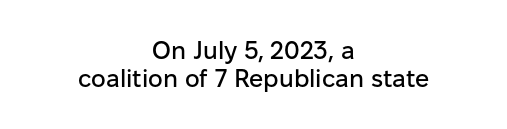
{"italic": "no", "underline": "no", "align": "center", "line_spacing": "tight", "line_spacing_ratio": 1.13, "letter_spacing": "normal", "letter_spacing_em": 0.0, "glyph_px": 25}
